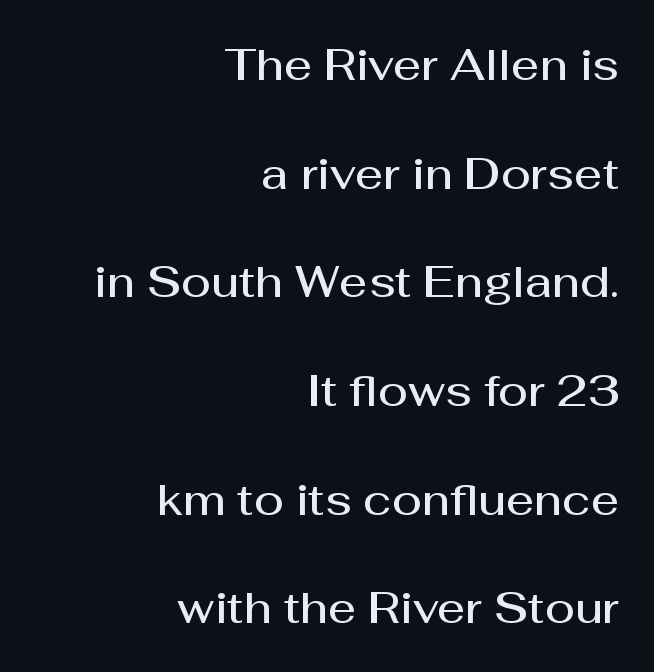
The typeface chosen for these lines omits serifs. Line endings align vertically; line beginnings do not. You could call the tracking neutral — neither tight nor loose. What weight is shown? A semibold, between regular and bold. A typesetter would mark this as roman, not italic.
